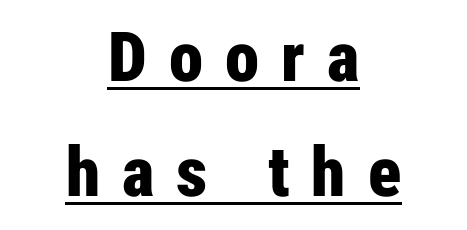
Does the leading feel generous? No, just average. In terms of weight, the rendering is a true, heavy bold. Characters follow at a spacing far wider than the type designer built in. Each letter keeps its own natural width here, so spacing adapts to shape.
